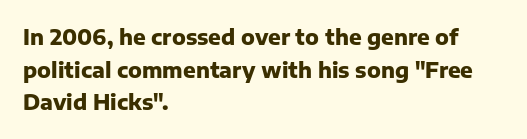
{"italic": "no", "bold": "yes", "underline": "no", "align": "left", "line_spacing": "normal", "line_spacing_ratio": 1.55, "letter_spacing": "normal", "letter_spacing_em": 0.0, "glyph_px": 21}
